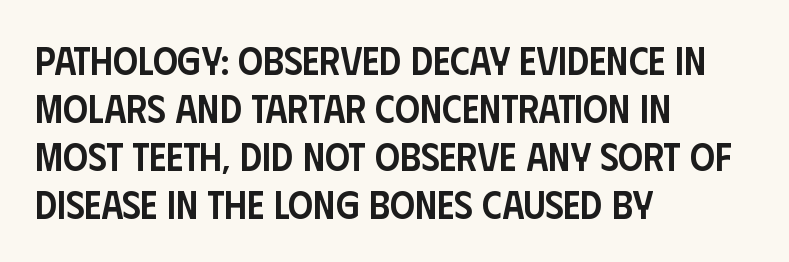
{"serif": "no", "italic": "no", "bold": "semi", "weight": "semibold", "width": "condensed", "stroke_contrast": "low", "x_height": "large", "monospaced": "no", "underline": "no", "align": "left", "line_spacing_ratio": 1.23, "letter_spacing": "normal", "letter_spacing_em": 0.0, "glyph_px": 39}
